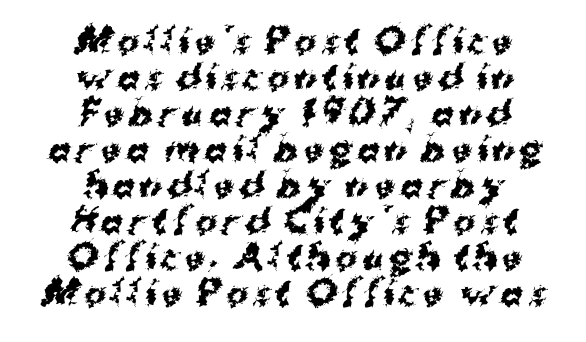
{"serif": "no", "bold": "yes", "weight": "bold", "width": "normal", "stroke_contrast": "medium", "x_height": "medium", "monospaced": "no", "underline": "no", "align": "center", "line_spacing": "tight", "line_spacing_ratio": 1.09, "glyph_px": 33}
